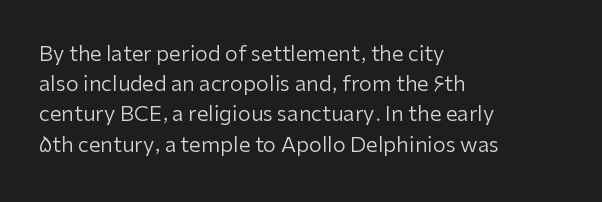
{"italic": "no", "bold": "no", "underline": "no", "align": "left", "line_spacing": "normal", "line_spacing_ratio": 1.44, "letter_spacing": "normal", "letter_spacing_em": 0.0, "glyph_px": 21}
